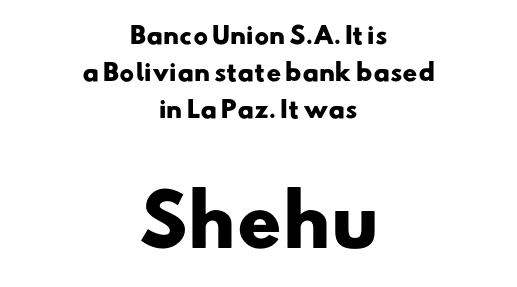
The passage shown begins with its smaller block and ends with its larger one. A typesetter would call this proportional, since set widths differ per character. Decoration check: the copy has no underline. Look at the stroke-to-counter ratio: heavy, a bold. Serif or sans? Sans — the stroke terminals are bare. Short and long lines alike share a common midpoint.
